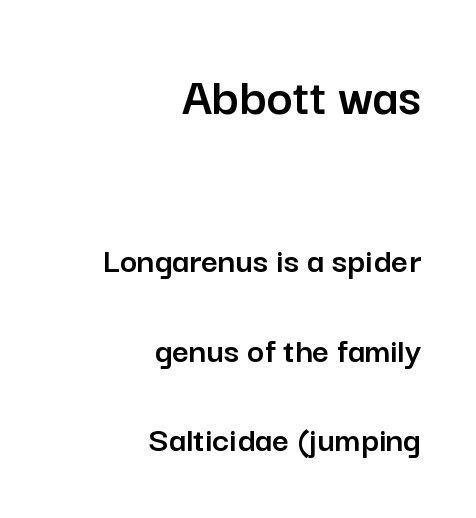
{"serif": "no", "italic": "no", "width": "normal", "stroke_contrast": "low", "x_height": "medium", "monospaced": "no", "underline": "no", "align": "right", "line_spacing": "loose", "line_spacing_ratio": 2.42, "letter_spacing": "normal", "letter_spacing_em": 0.0, "larger_block": "first", "size_ratio": 1.49, "glyph_px": 55}
